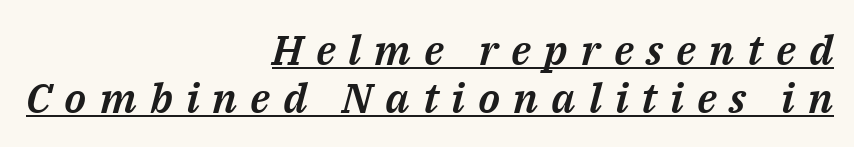
{"italic": "yes", "lean": "right", "slant_degrees": 14, "width": "normal", "stroke_contrast": "medium", "x_height": "medium", "monospaced": "no", "underline": "yes", "align": "right", "line_spacing": "tight", "line_spacing_ratio": 1.15, "letter_spacing": "wide", "letter_spacing_em": 0.31, "glyph_px": 42}
